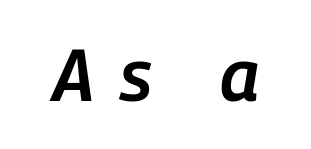
The text carries the slant typical of an italic or oblique font. Compared with typical body copy, the letter spacing here is much looser. I'd describe the lettering as semibold — firm but not a full bold. Quick note: underline off. Varying glyph widths throughout — classic text-font behaviour.
